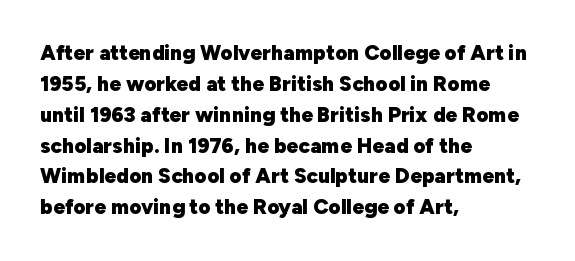
The image shows 21 px bold type, upright; set left-aligned, normal line spacing (1.47x), normal letter spacing, not underlined.
